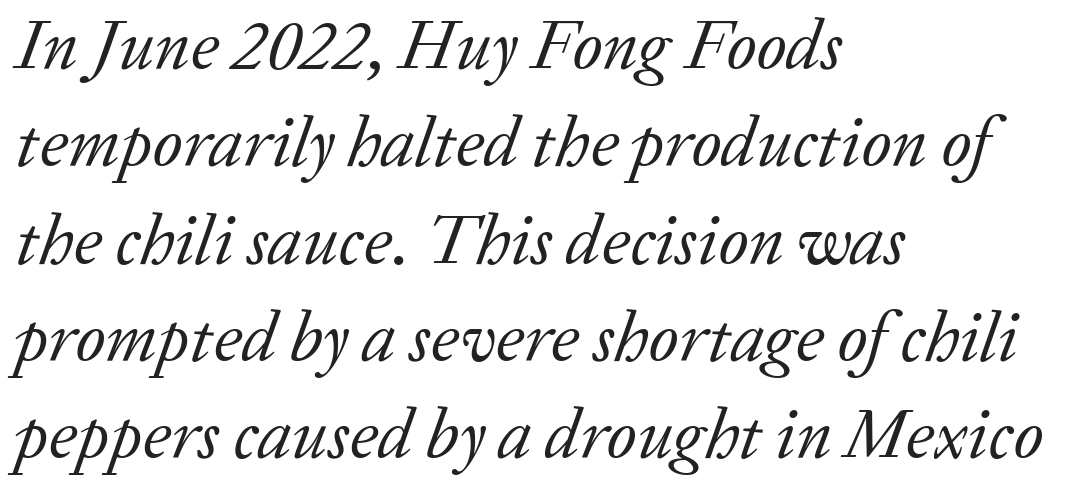
{"serif": "yes", "italic": "yes", "lean": "right", "slant_degrees": 20, "bold": "no", "weight": "regular", "width": "normal", "stroke_contrast": "low", "x_height": "medium", "monospaced": "no", "underline": "no", "align": "left", "line_spacing": "normal", "line_spacing_ratio": 1.39, "letter_spacing": "normal", "letter_spacing_em": 0.0, "glyph_px": 70}
